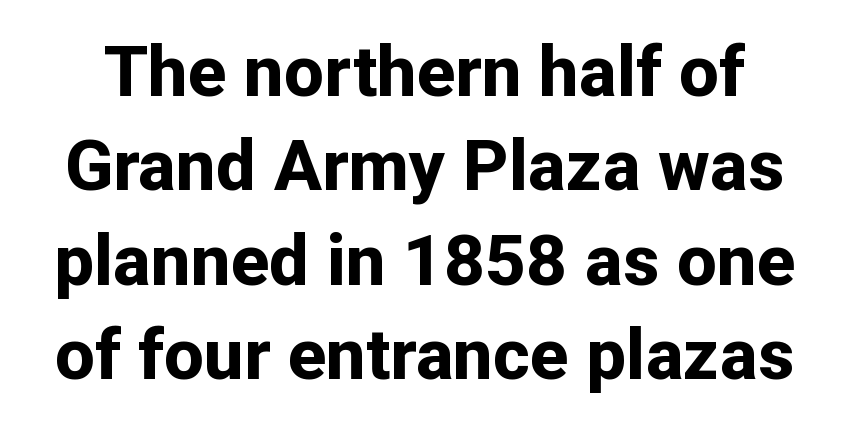
The image shows 71 px bold sans-serif type, upright; set normal line spacing (1.33x), normal letter spacing, not underlined; low stroke contrast and a medium x-height.
